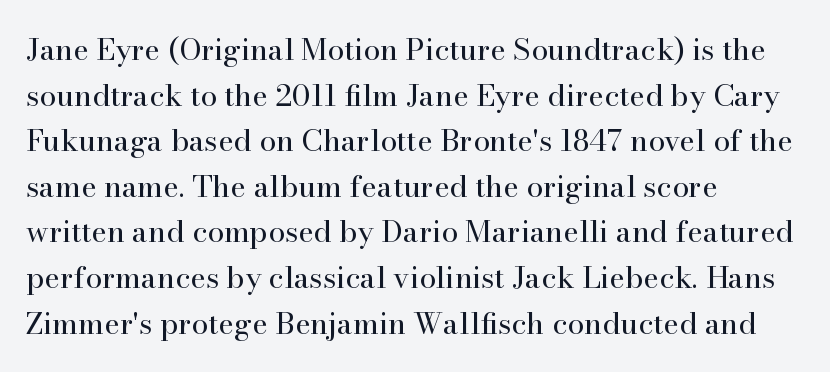
{"serif": "yes", "italic": "no", "bold": "no", "weight": "regular", "width": "normal", "stroke_contrast": "high", "x_height": "small", "monospaced": "no", "underline": "no", "align": "left", "line_spacing": "normal", "line_spacing_ratio": 1.52, "letter_spacing": "normal", "letter_spacing_em": 0.0, "glyph_px": 30}
